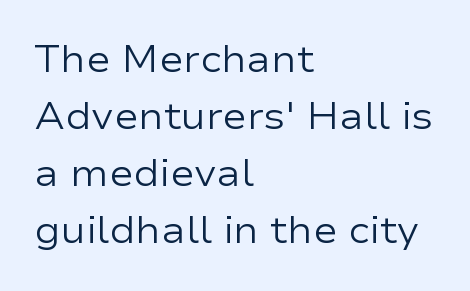
{"serif": "no", "italic": "no", "bold": "no", "weight": "regular", "width": "wide", "stroke_contrast": "low", "x_height": "medium", "monospaced": "no", "underline": "no", "align": "left", "line_spacing": "normal", "line_spacing_ratio": 1.54, "letter_spacing": "normal", "letter_spacing_em": 0.0, "glyph_px": 37}
